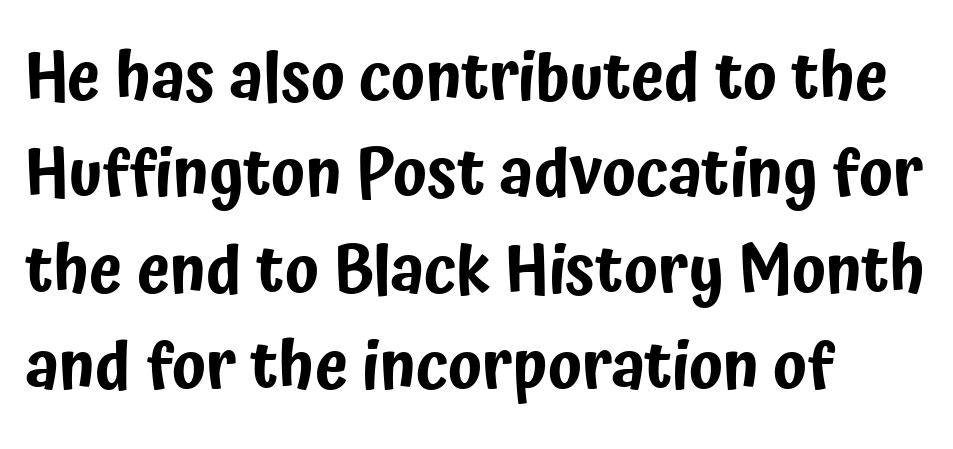
The setting favours the left margin, as ordinary paragraphs usually do. Here the glyphs are tracked normally, forming tight word shapes. Plain, unruled lines of type. This sample uses an upright cut, with every glyph sitting square on the baseline.
